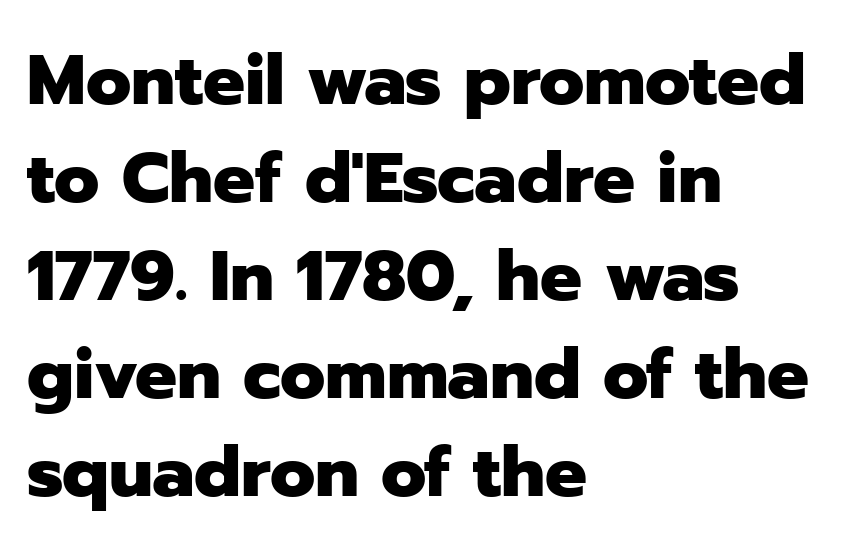
Q: Is the text bold? A: Yes.
Q: Is the text italic (slanted)? A: No, it is upright.
Q: Is the typeface a serif or a sans-serif typeface? A: Sans-serif.
Q: Is the text underlined? A: No.
Q: How is the paragraph aligned? A: Left-aligned.
Q: Is the spacing between letters normal or unusually wide? A: Normal.
Q: Is the spacing between lines tight, normal or loose? A: Normal.
Q: Width (condensed, normal, or wide)? A: Normal.
Q: Stroke contrast? A: Low.
Q: x-height? A: Medium.
Q: Monospaced? A: No.
